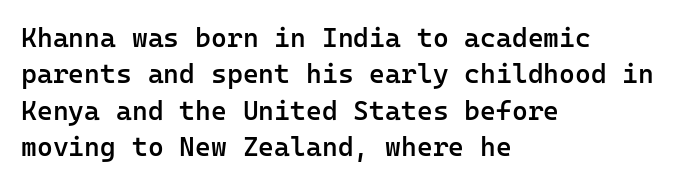
The image shows 27 px text type, upright; set left-aligned, normal line spacing (1.35x), normal letter spacing, not underlined.
